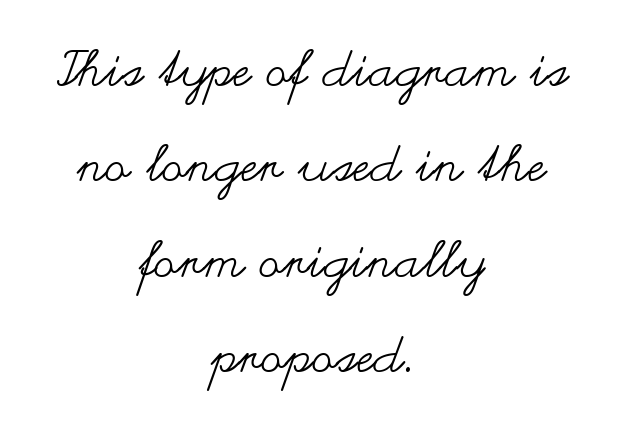
Descender tails drop into unmarked territory. Stroke mass is kept to a normal reading level or below. Proportional: the letters do not fall into vertical columns. A typesetter would call this zero additional tracking.
